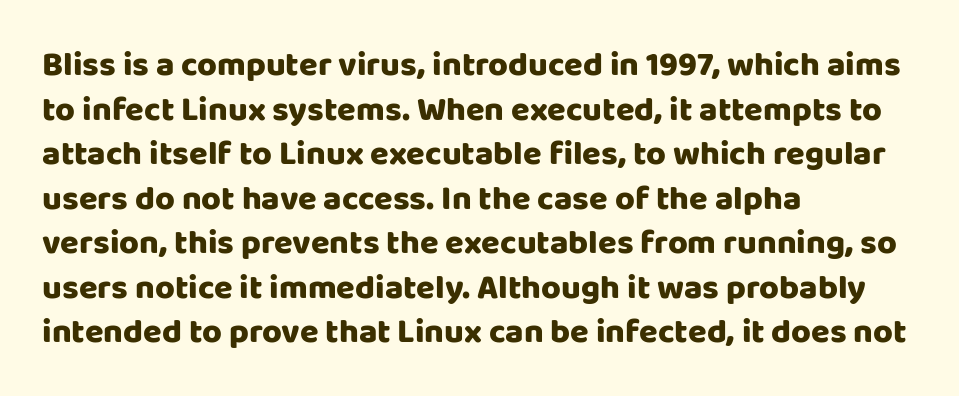
{"serif": "no", "italic": "no", "width": "normal", "stroke_contrast": "low", "x_height": "large", "monospaced": "no", "underline": "no", "align": "left", "line_spacing": "normal", "line_spacing_ratio": 1.31, "letter_spacing": "normal", "letter_spacing_em": 0.0, "glyph_px": 34}
